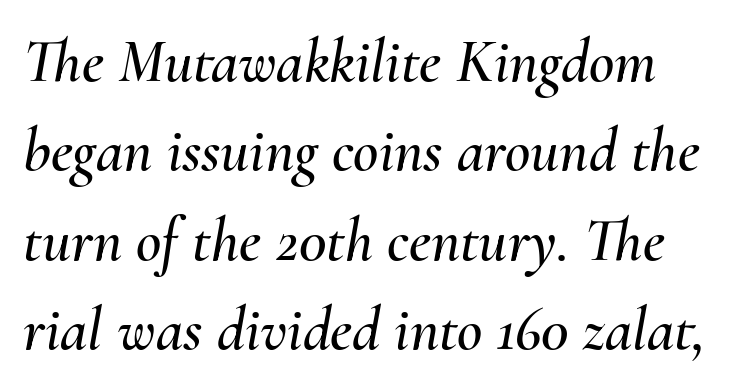
{"italic": "yes", "lean": "right", "slant_degrees": 10, "width": "normal", "stroke_contrast": "medium", "x_height": "small", "monospaced": "no", "underline": "no", "line_spacing": "normal", "line_spacing_ratio": 1.44, "letter_spacing": "normal", "letter_spacing_em": 0.0, "glyph_px": 62}
